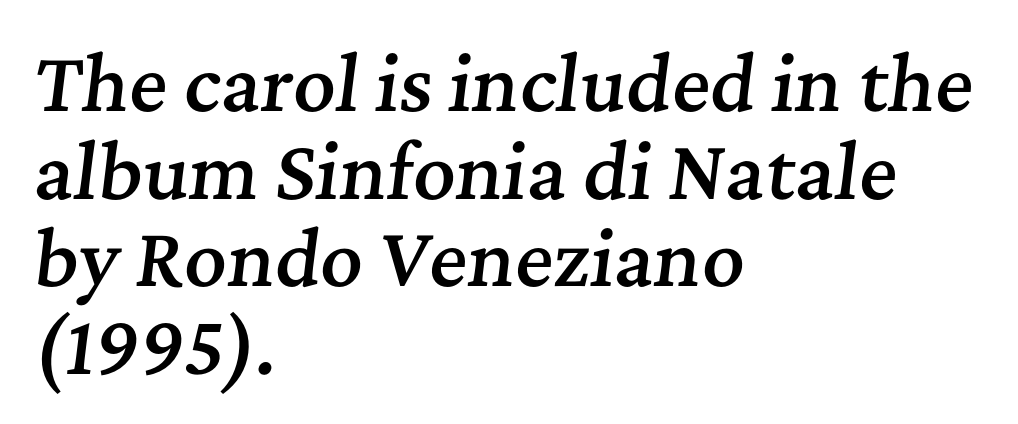
Does the weight exceed regular? Yes, but only to semibold. Observe the lean: these are italic letterforms. Does the type have serifs? Yes, each stem ends in a small foot. The face used here is proportionally spaced, like ordinary book or web type.
